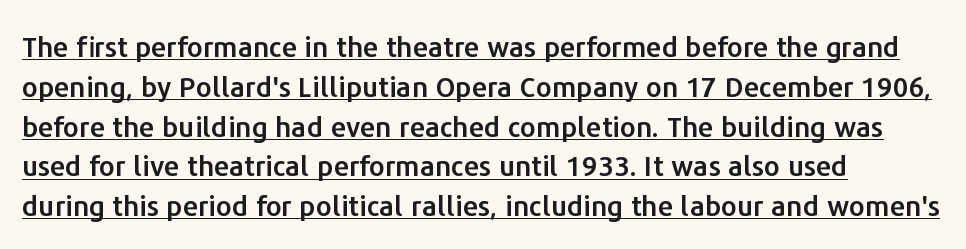
{"serif": "no", "italic": "no", "width": "normal", "stroke_contrast": "low", "x_height": "medium", "monospaced": "no", "underline": "yes", "align": "left", "line_spacing": "normal", "line_spacing_ratio": 1.42, "letter_spacing": "normal", "letter_spacing_em": 0.0, "glyph_px": 28}
